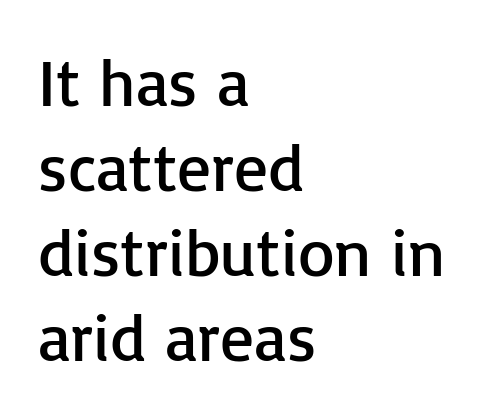
The image shows 67 px regular-weight sans-serif type, upright; set left-aligned, normal line spacing (1.27x), normal letter spacing, not underlined; low stroke contrast and a medium x-height.
